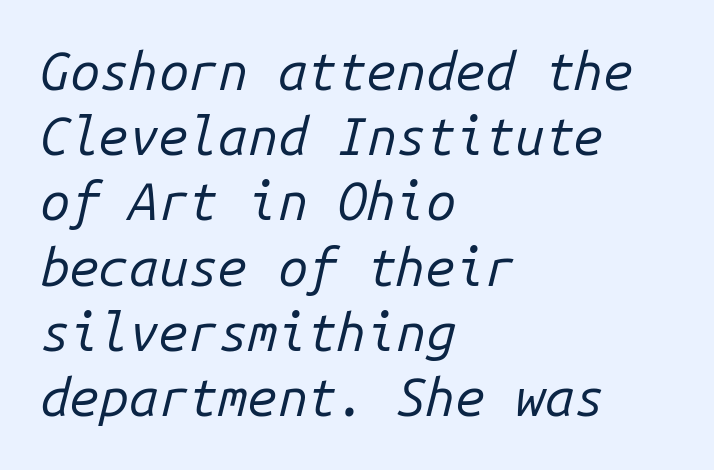
The image shows 53 px regular-weight type, italic (leaning right), monospaced; set left-aligned, line spacing 1.23x, normal letter spacing, not underlined; low stroke contrast and a medium x-height.
